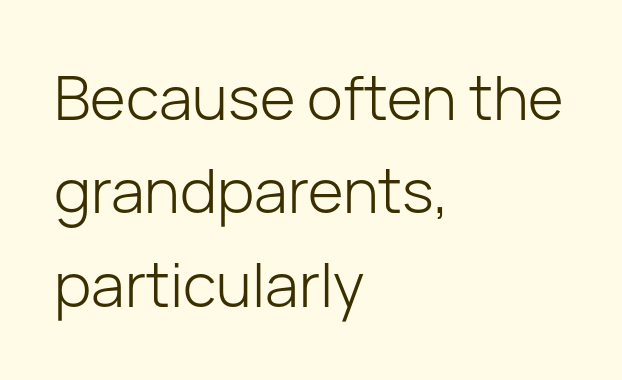
The face used here is proportionally spaced, like ordinary book or web type. The glyphs in this specimen are sans serif. Summary of weight: not heavy and not bold. Every row of glyphs begins at an identical x-position on the left. Leading: standard.
